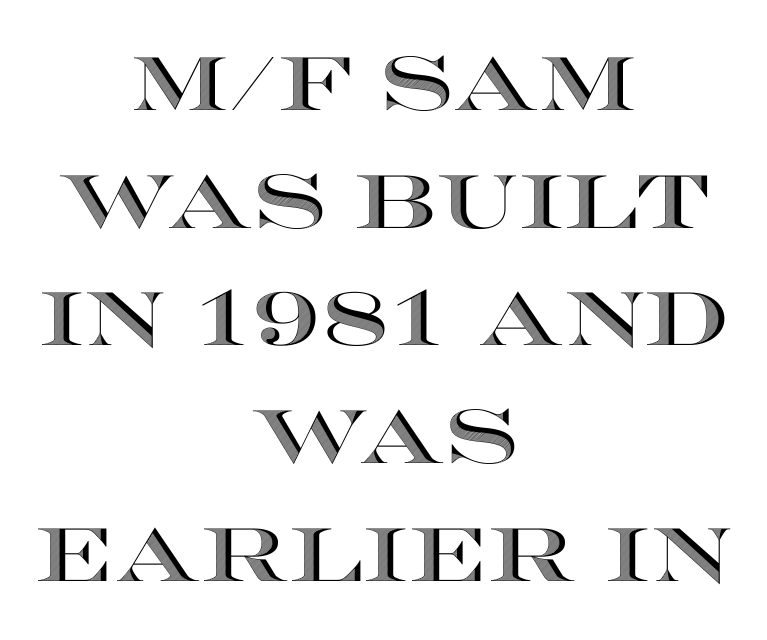
These lines were composed using upright roman letters. The vertical gap from one line to the next is medium. Underline: absent. Nobody touched the tracking dial on this one.
